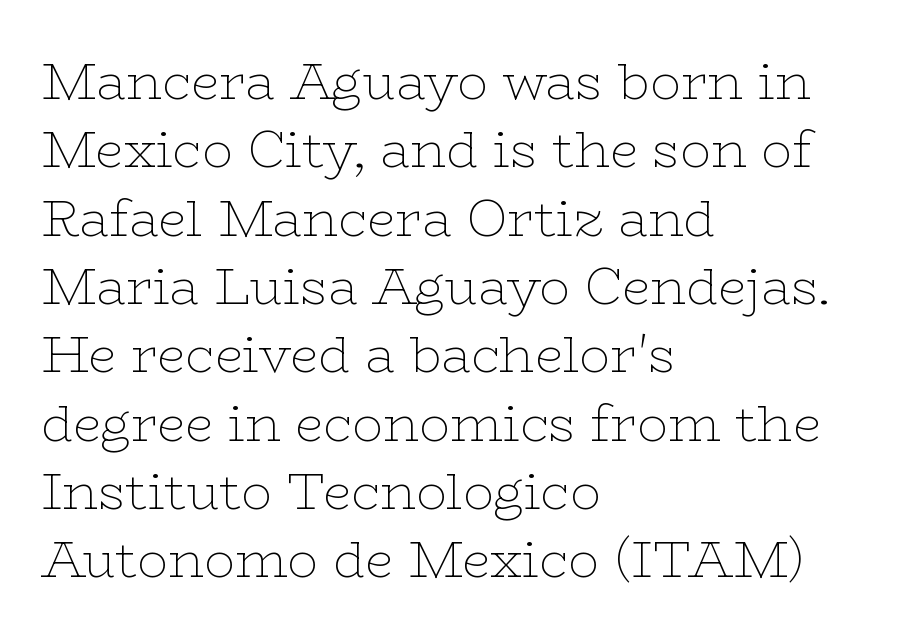
Q: Is the text bold? A: No.
Q: Is the text italic (slanted)? A: No, it is upright.
Q: Is the typeface a serif or a sans-serif typeface? A: Serif.
Q: Is the text underlined? A: No.
Q: How is the paragraph aligned? A: Left-aligned.
Q: Is the spacing between letters normal or unusually wide? A: Normal.
Q: Is the spacing between lines tight, normal or loose? A: Normal.
Q: Width (condensed, normal, or wide)? A: Wide.
Q: Stroke contrast? A: Low.
Q: x-height? A: Medium.
Q: Monospaced? A: No.
